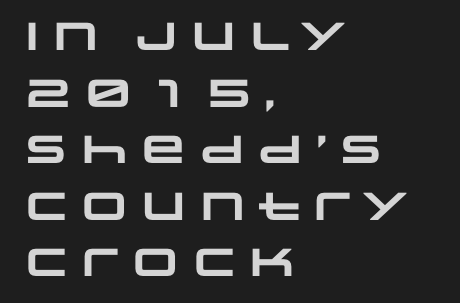
{"serif": "no", "bold": "yes", "weight": "heavy", "width": "wide", "stroke_contrast": "low", "x_height": "large", "monospaced": "no", "underline": "no", "align": "left", "line_spacing": "normal", "line_spacing_ratio": 1.45, "letter_spacing": "normal", "letter_spacing_em": 0.0, "glyph_px": 39}
